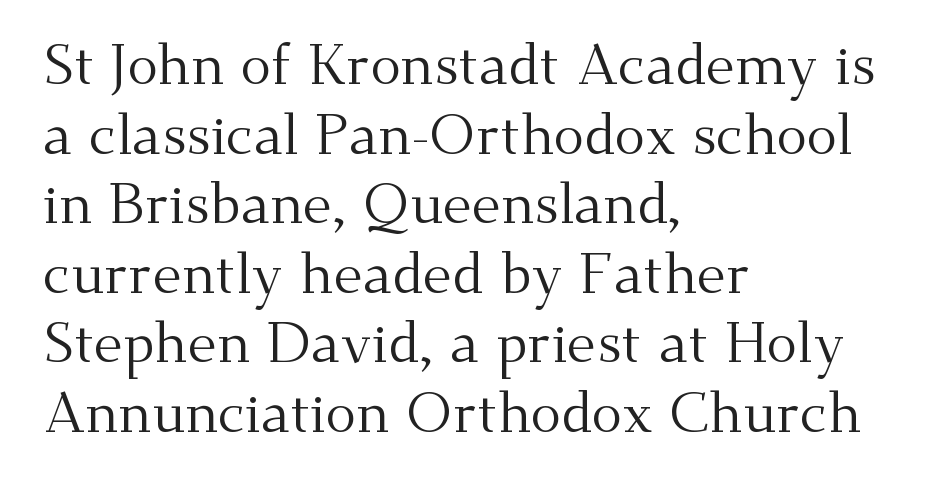
{"serif": "yes", "italic": "no", "bold": "no", "weight": "regular", "width": "normal", "stroke_contrast": "medium", "x_height": "small", "monospaced": "no", "underline": "no", "align": "left", "line_spacing_ratio": 1.22, "letter_spacing": "normal", "letter_spacing_em": 0.0, "glyph_px": 57}
